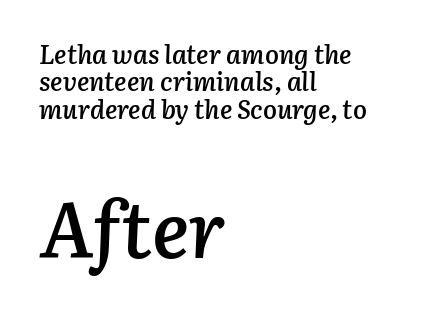
{"italic": "yes", "lean": "right", "slant_degrees": 3, "bold": "semi", "weight": "semibold", "width": "normal", "stroke_contrast": "low", "x_height": "medium", "monospaced": "no", "underline": "no", "align": "left", "line_spacing": "tight", "line_spacing_ratio": 1.05, "letter_spacing": "normal", "letter_spacing_em": 0.0, "larger_block": "second", "size_ratio": 3.0, "glyph_px": 78}
